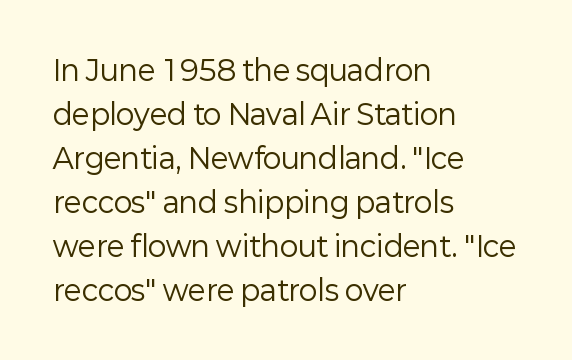
The image shows 28 px regular-weight sans-serif type, upright; set left-aligned, normal line spacing (1.57x), normal letter spacing, not underlined; low stroke contrast and a medium x-height.
